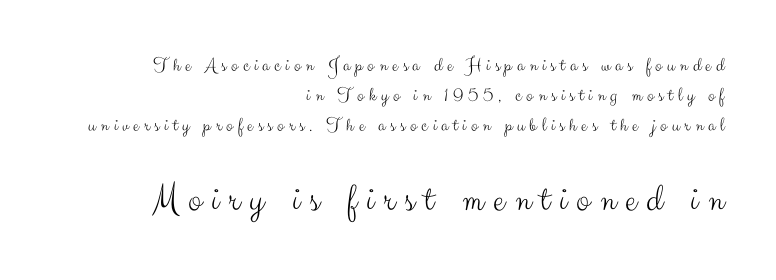
Bare-footed words on every line. The letterforms stand isolated, each surrounded by extra space. Baseline-to-baseline distance is the conventional proportion of letter height.
